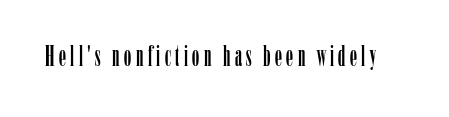
The image shows 28 px condensed serif type, upright; set not underlined; low stroke contrast and a medium x-height.
